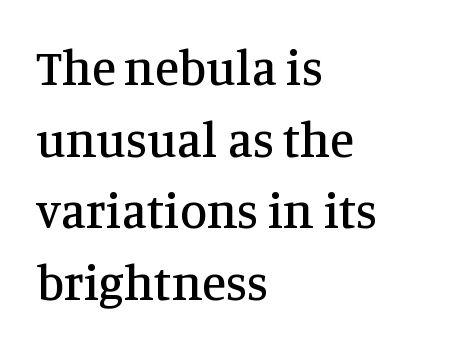
The image shows 49 px serif type, upright; set left-aligned, normal line spacing (1.46x), normal letter spacing, not underlined; medium stroke contrast and a large x-height.
